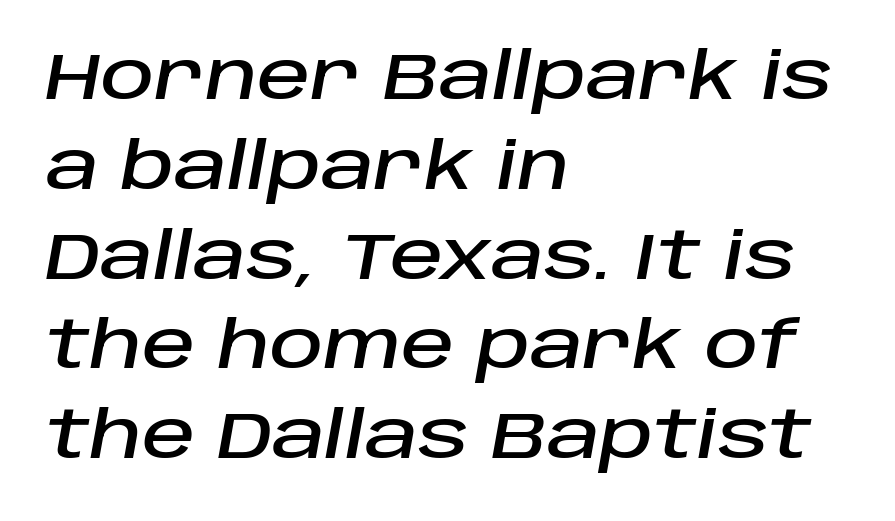
A student would call this left alignment; a typographer would say flush left, rag right. Descenders hang freely into open space. Each new line begins a customary step beneath the previous one. Slant detected: the letters are inclined. Is the letter spacing exaggerated? No — it looks like the ordinary default.
